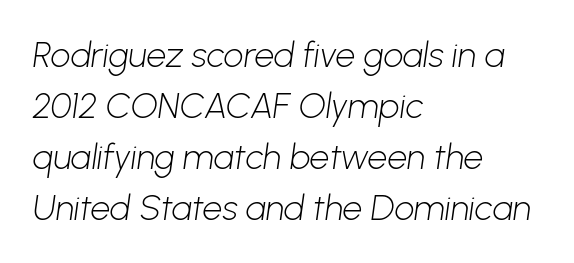
Q: Is the text bold? A: No.
Q: Is the typeface a serif or a sans-serif typeface? A: Sans-serif.
Q: Is the text underlined? A: No.
Q: How is the paragraph aligned? A: Left-aligned.
Q: Is the spacing between letters normal or unusually wide? A: Normal.
Q: Is the spacing between lines tight, normal or loose? A: Normal.
Q: Width (condensed, normal, or wide)? A: Normal.
Q: Stroke contrast? A: Low.
Q: x-height? A: Medium.
Q: Monospaced? A: No.
